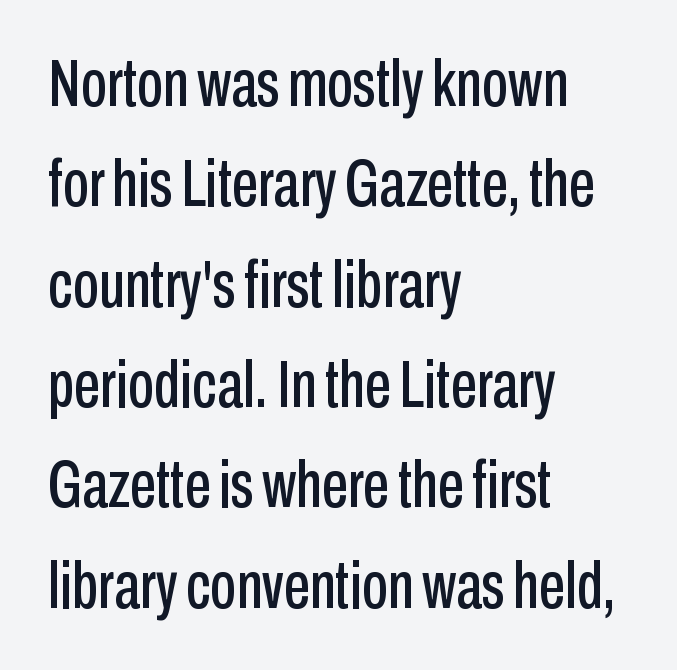
Horizontally, the lines are justified to the leading edge only. Posture: vertical. How would I describe the line gaps? Plain and ordinary. The space beneath each line is pristine and unruled.
